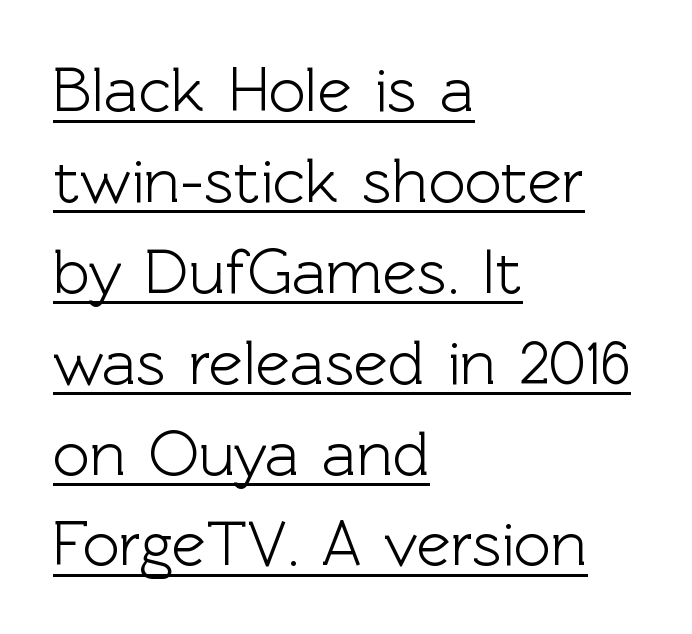
{"serif": "no", "italic": "no", "width": "normal", "x_height": "medium", "monospaced": "no", "underline": "yes", "align": "left", "line_spacing": "normal", "line_spacing_ratio": 1.42, "letter_spacing": "normal", "letter_spacing_em": 0.0, "glyph_px": 64}
